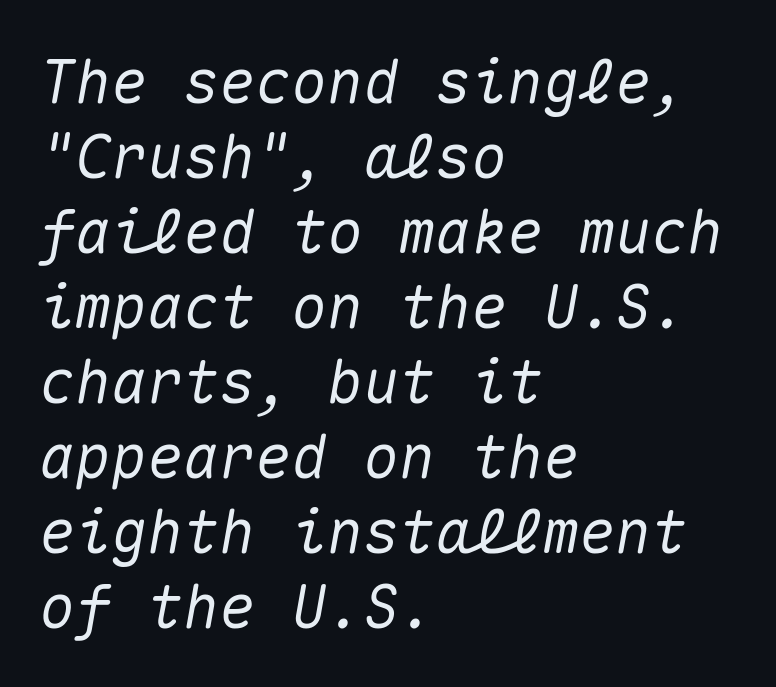
{"italic": "yes", "lean": "right", "slant_degrees": 10, "width": "normal", "stroke_contrast": "medium", "x_height": "medium", "monospaced": "yes", "underline": "no", "align": "left", "line_spacing": "normal", "line_spacing_ratio": 1.25, "letter_spacing": "normal", "letter_spacing_em": 0.0, "glyph_px": 60}
